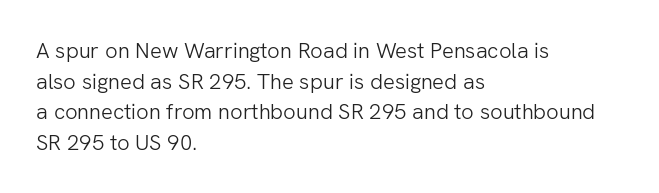
Here the glyphs are tracked normally, forming tight word shapes. This sample keeps an unexceptional amount of space between lines. Every character sits straight up, as roman type does. Each stroke keeps to a modest, everyday thickness or less. This rendering uses left alignment, leaving the right contour irregular. Descenders are the only things crossing below the line.
